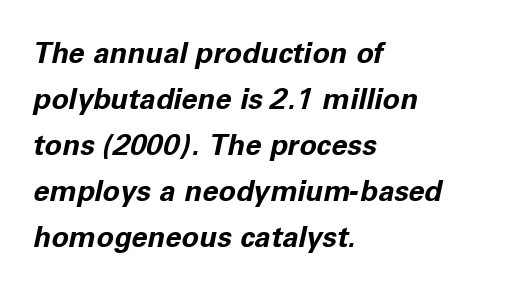
Q: Is the text bold? A: Yes.
Q: Is the text italic (slanted)? A: Yes, it leans right by about 11 degrees.
Q: Is the text underlined? A: No.
Q: How is the paragraph aligned? A: Left-aligned.
Q: Is the spacing between letters normal or unusually wide? A: Normal.
Q: Is the spacing between lines tight, normal or loose? A: Normal.
Q: Width (condensed, normal, or wide)? A: Normal.
Q: Stroke contrast? A: Low.
Q: x-height? A: Medium.
Q: Monospaced? A: No.
